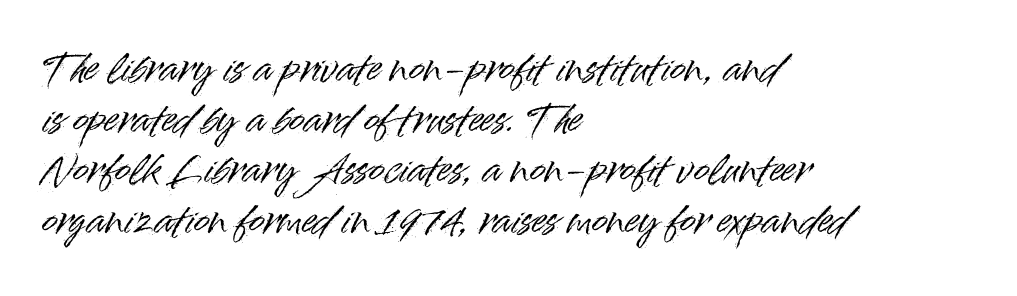
The image shows 37 px sans-serif type; set left-aligned, normal line spacing (1.37x), normal letter spacing, not underlined; high stroke contrast and a small x-height.
